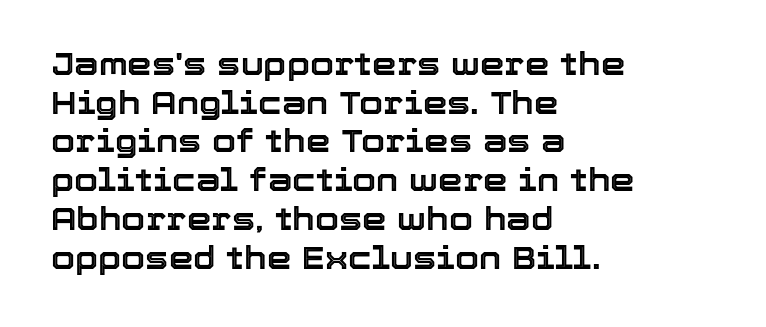
{"italic": "no", "width": "normal", "x_height": "medium", "monospaced": "no", "underline": "no", "align": "left", "line_spacing": "normal", "line_spacing_ratio": 1.25, "letter_spacing": "normal", "letter_spacing_em": 0.0, "glyph_px": 31}
